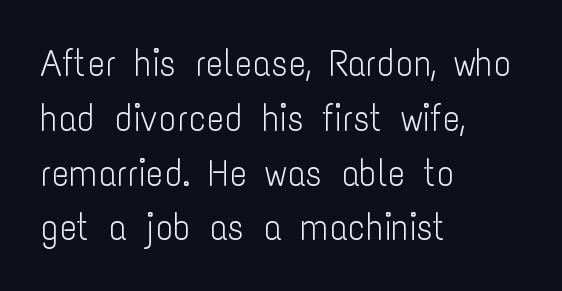
Q: Is the text bold? A: No.
Q: Is the text italic (slanted)? A: No, it is upright.
Q: Is the typeface a serif or a sans-serif typeface? A: Sans-serif.
Q: Is the text underlined? A: No.
Q: How is the paragraph aligned? A: Left-aligned.
Q: Is the spacing between letters normal or unusually wide? A: Normal.
Q: Is the spacing between lines tight, normal or loose? A: Normal.
Q: Width (condensed, normal, or wide)? A: Condensed.
Q: Stroke contrast? A: Low.
Q: x-height? A: Medium.
Q: Monospaced? A: No.
